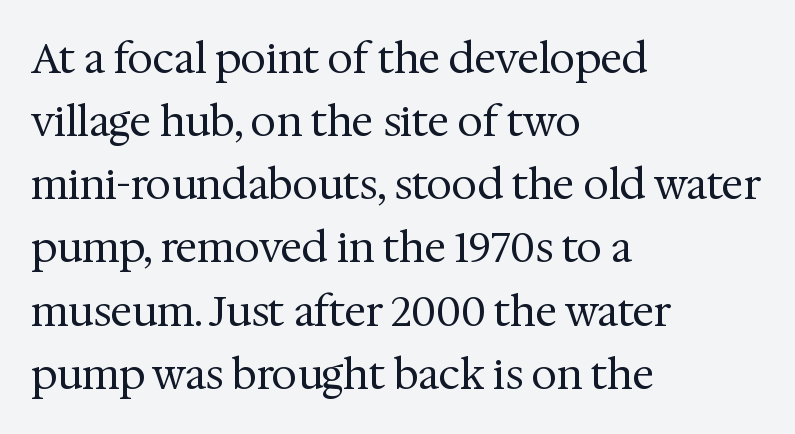
The rag falls on the right side of this text block. Nothing unusual about the tracking: characters are spaced as the font intends. Think of a printed novel: that variable character pitch is what you see here. Vertical strokes here are truly vertical. One glance says typical: line gaps are just what's usual. The glyphs are unaccompanied by any horizontal stroke below them.
